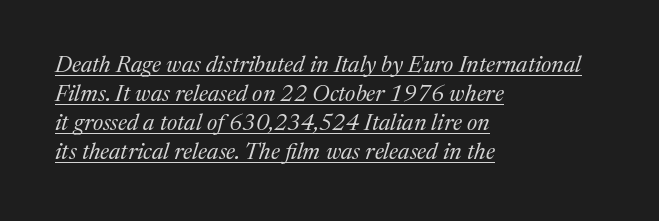
Leading: standard. It's the slanting kind of type. Casual observation: everything's shoved over to the left. Nothing heavy about these letters — not bold at all.
